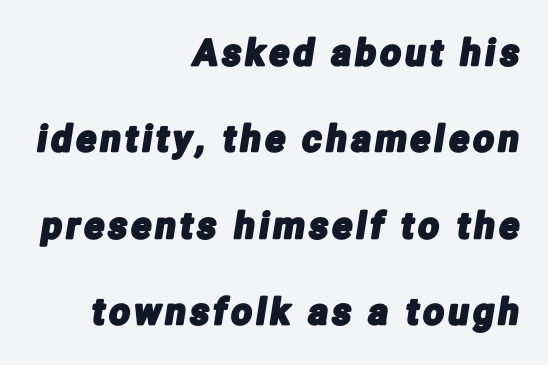
The image shows 36 px condensed sans-serif type; set right-aligned, loose line spacing (2.4x), not underlined; low stroke contrast and a medium x-height.
